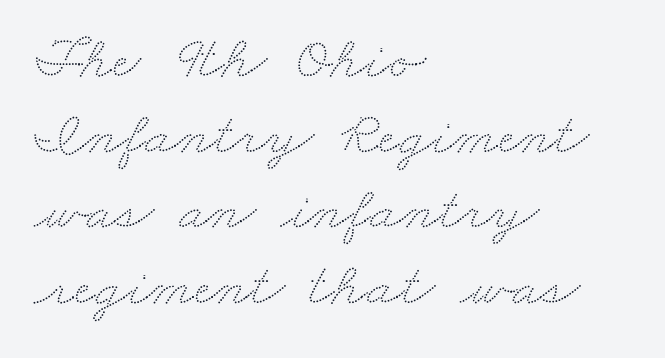
Q: Is the text underlined? A: No.
Q: How is the paragraph aligned? A: Left-aligned.
Q: Is the spacing between letters normal or unusually wide? A: Normal.
Q: Width (condensed, normal, or wide)? A: Wide.
Q: Stroke contrast? A: Low.
Q: x-height? A: Small.
Q: Monospaced? A: No.
